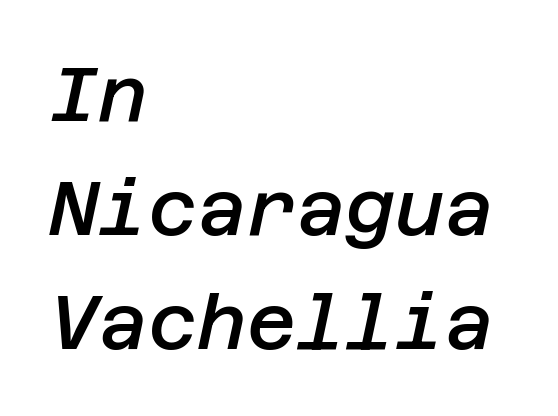
Q: Is the text bold? A: Semi-bold.
Q: Is the text italic (slanted)? A: Yes, it leans right by about 12 degrees.
Q: Is the text underlined? A: No.
Q: How is the paragraph aligned? A: Left-aligned.
Q: Is the spacing between letters normal or unusually wide? A: Normal.
Q: Is the spacing between lines tight, normal or loose? A: Normal.
Q: Width (condensed, normal, or wide)? A: Normal.
Q: Stroke contrast? A: Low.
Q: x-height? A: Large.
